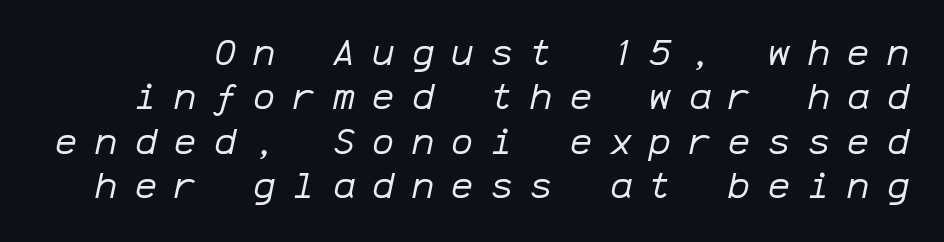
Q: Is the text bold? A: No.
Q: Is the text italic (slanted)? A: Yes, it leans right by about 12 degrees.
Q: Is the text underlined? A: No.
Q: Is the spacing between letters normal or unusually wide? A: Unusually wide.
Q: Width (condensed, normal, or wide)? A: Normal.
Q: Stroke contrast? A: Low.
Q: x-height? A: Medium.
Q: Monospaced? A: Yes.
